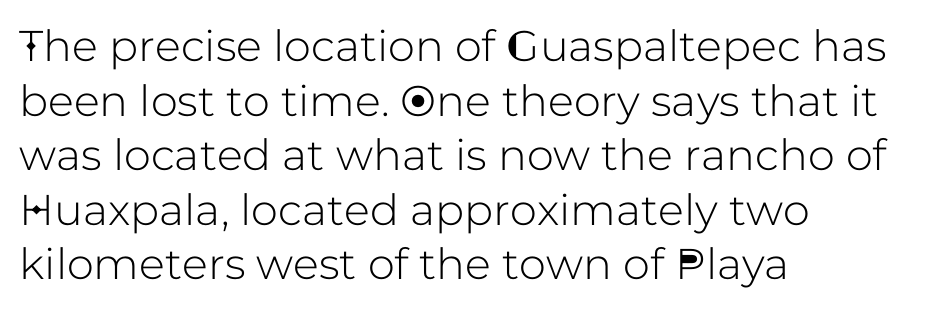
The passage shown is typed in a proportional face where columns would drift. This is roman type, the default non-slanted kind. Nothing unusual about the tracking: characters are spaced as the font intends. Regarding serifs, this sample does without them. Words float on clear page, feet unadorned. The lines in this sample share a left origin and differ only in where they stop.
